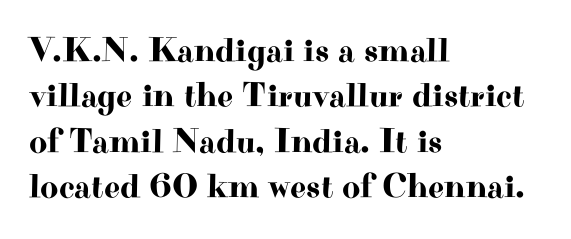
The image shows 35 px wide serif type, upright; set left-aligned, normal line spacing (1.3x), normal letter spacing, not underlined; high stroke contrast and a small x-height.
